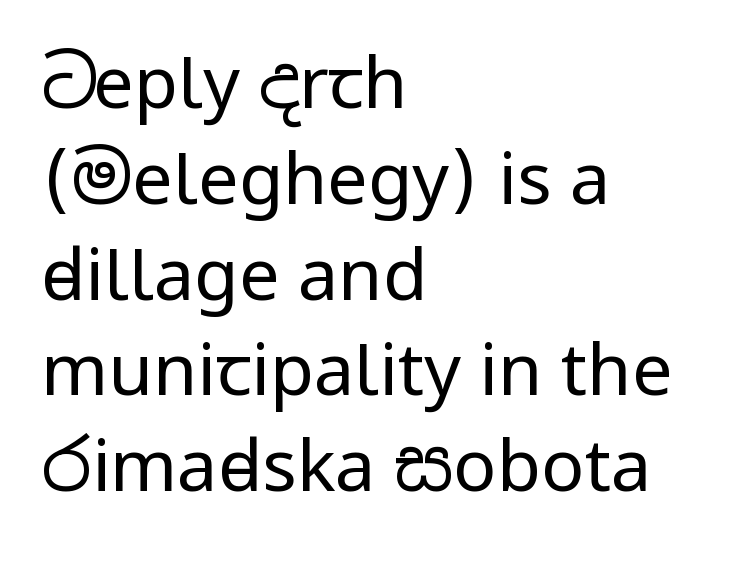
The image shows 72 px regular-weight, condensed sans-serif type, upright; set left-aligned, normal line spacing (1.33x), normal letter spacing, not underlined; low stroke contrast.
